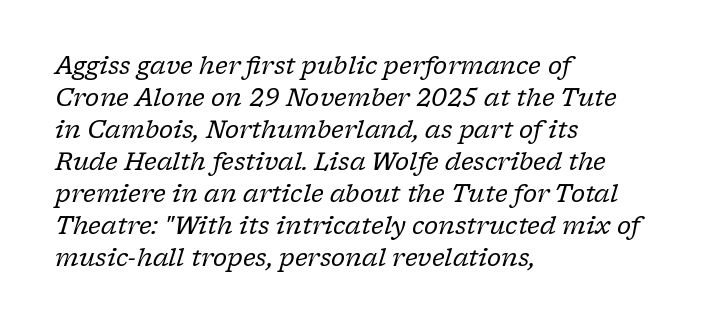
Q: Is the text bold? A: No.
Q: Is the text italic (slanted)? A: Yes, it leans right by about 17 degrees.
Q: Is the text underlined? A: No.
Q: How is the paragraph aligned? A: Left-aligned.
Q: Is the spacing between letters normal or unusually wide? A: Normal.
Q: Is the spacing between lines tight, normal or loose? A: Normal.
